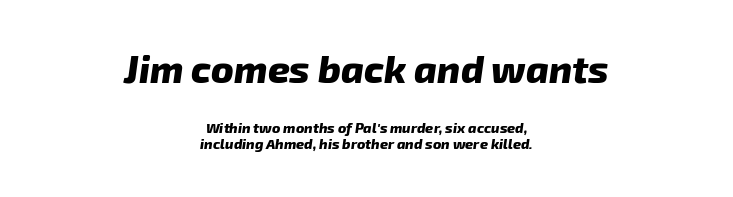
The specimen omits any rule beneath the text block's lines. These lines were composed using italics. Spacing between characters is what you'd get straight out of the box. Type size steps down from the first block to the second.
